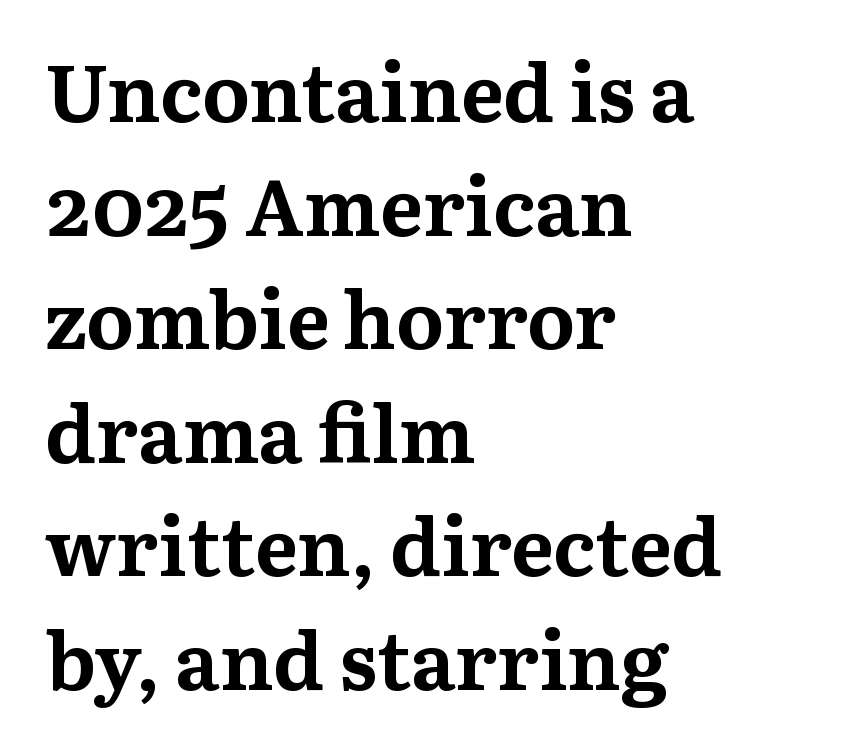
{"serif": "yes", "italic": "no", "bold": "yes", "weight": "bold", "width": "normal", "stroke_contrast": "medium", "x_height": "medium", "monospaced": "no", "underline": "no", "align": "left", "line_spacing": "normal", "line_spacing_ratio": 1.42, "letter_spacing": "normal", "letter_spacing_em": 0.0, "glyph_px": 80}
